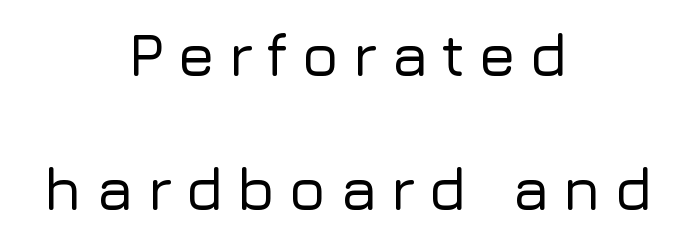
Q: Is the text italic (slanted)? A: No, it is upright.
Q: Is the typeface a serif or a sans-serif typeface? A: Sans-serif.
Q: Is the text underlined? A: No.
Q: How is the paragraph aligned? A: Centered.
Q: Is the spacing between letters normal or unusually wide? A: Unusually wide.
Q: Is the spacing between lines tight, normal or loose? A: Loose.
Q: Width (condensed, normal, or wide)? A: Normal.
Q: Stroke contrast? A: Low.
Q: x-height? A: Medium.
Q: Monospaced? A: No.
